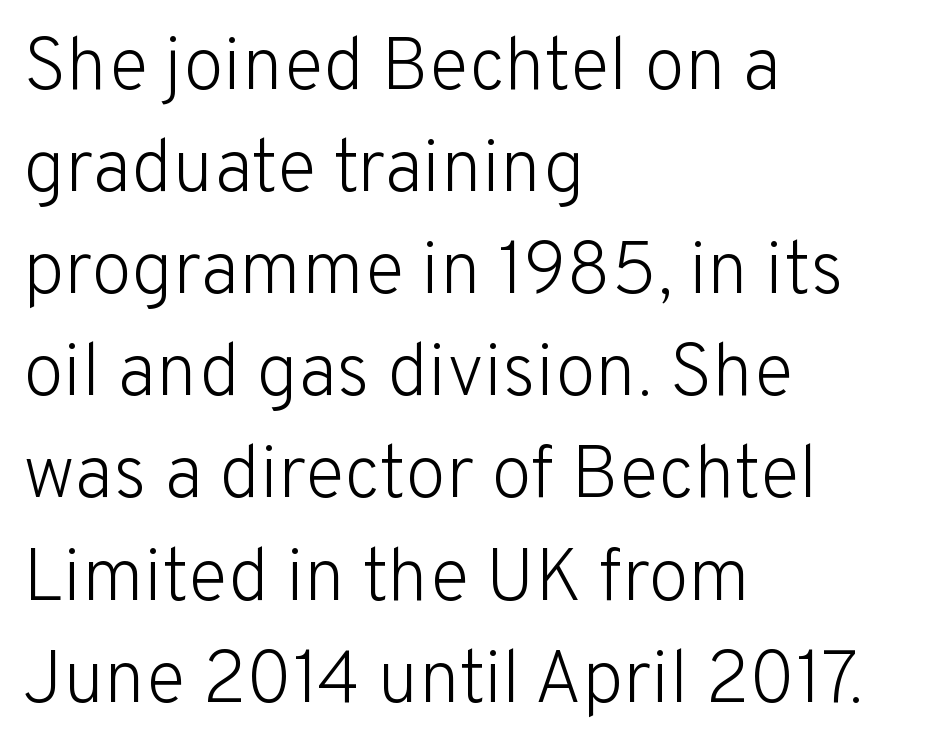
The image shows 74 px light sans-serif type, upright; set left-aligned, normal line spacing (1.38x), normal letter spacing, not underlined; low stroke contrast and a medium x-height.
